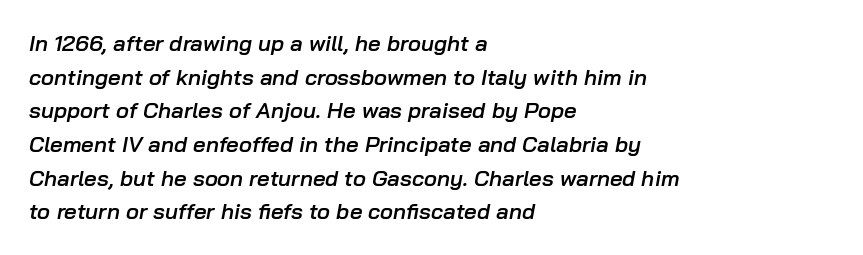
Descenders are the only things crossing below the line. You could call the tracking neutral — neither tight nor loose. On the weight axis this lands at semibold, roughly 600. Evenly set lines give the paragraph a standard silhouette. Italic: yes, the glyphs are oblique.
